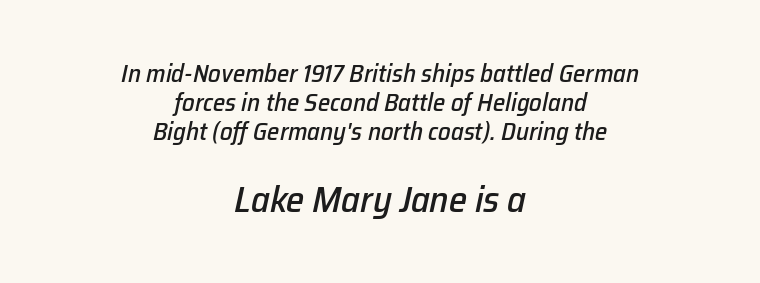
This sample has the flowing, uneven cadence of proportional lettering. A student would notice the bottom passage is typeset larger than what precedes it. The foot of each line stays bare and open. Between one letter and the next there's only the usual sliver of space. The typesetter chose a symmetrical, centered arrangement here. Quick note: italic.
